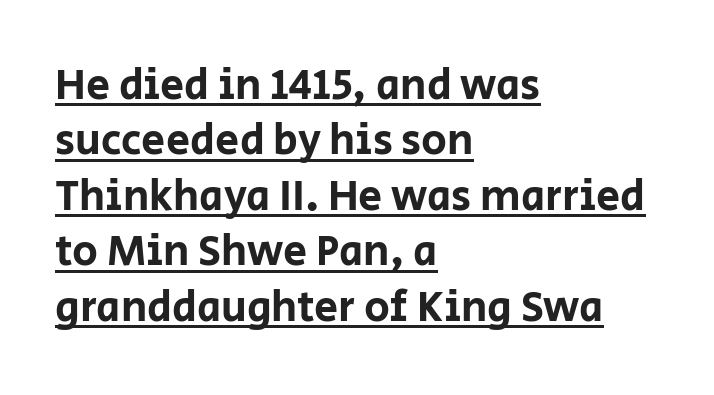
This block has exactly the height ordinary leading produces. This sample carries an underscore along the baseline area. The paragraph shown leans on its left margin. This is roman type, the default non-slanted kind. Short note: letters normally spaced. The letters advance in unequal steps, a hallmark of proportional type.
